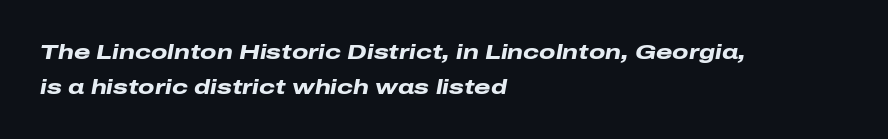
Stroke thickness is high; the sample reads as a true bold. The paragraph shown leans on its left margin. The letters sit at their default tracking, neither squeezed nor spread. The zone under the glyphs is completely vacant. Rendered with sloped, italic letterforms.
